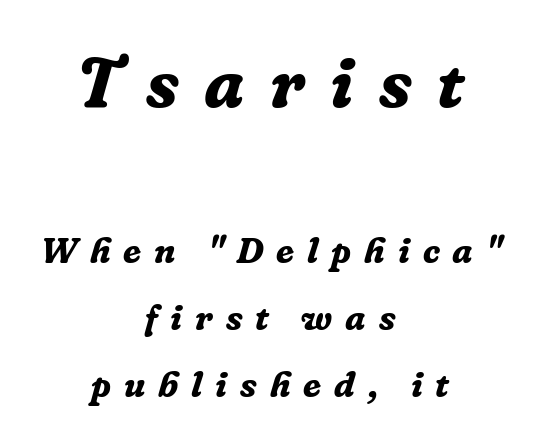
Here the first block reads like a headline and the second like body copy. Spacing between characters has been opened up far beyond the box default. Rule under the text: the space is simply empty. As a designer I'd log this as weight 700, bold.
